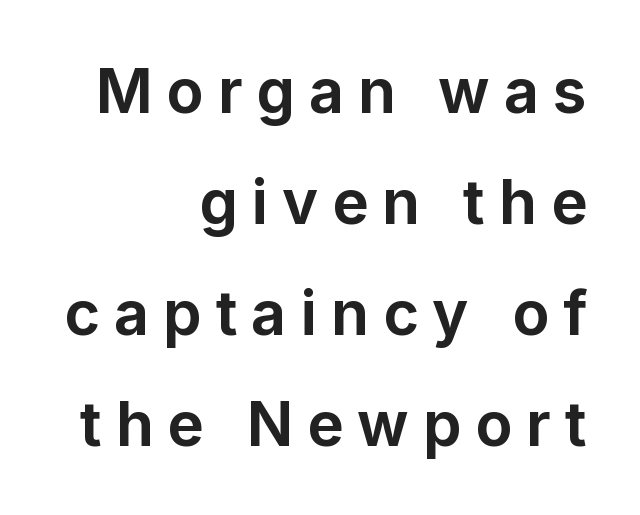
{"serif": "no", "italic": "no", "bold": "yes", "weight": "bold", "width": "normal", "stroke_contrast": "low", "x_height": "medium", "monospaced": "no", "underline": "no", "align": "right", "line_spacing_ratio": 1.82, "letter_spacing": "wide", "letter_spacing_em": 0.23, "glyph_px": 61}
